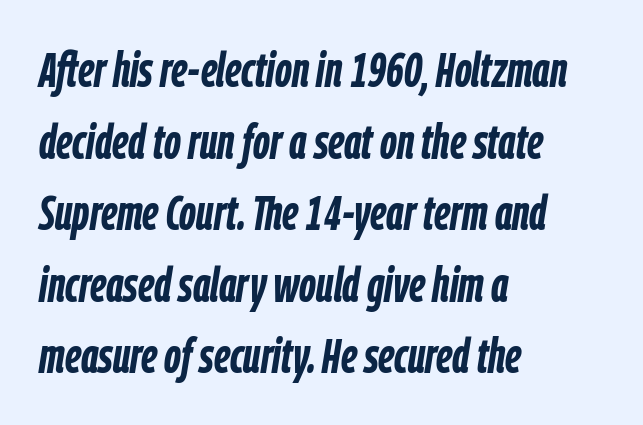
Q: Is the text bold? A: Yes.
Q: Is the text italic (slanted)? A: Yes, it leans right by about 9 degrees.
Q: Is the text underlined? A: No.
Q: How is the paragraph aligned? A: Left-aligned.
Q: Is the spacing between letters normal or unusually wide? A: Normal.
Q: Is the spacing between lines tight, normal or loose? A: Normal.
Q: Width (condensed, normal, or wide)? A: Condensed.
Q: Stroke contrast? A: Low.
Q: x-height? A: Medium.
Q: Monospaced? A: No.
